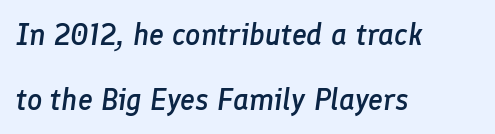
The image shows 30 px semibold type, italic (leaning right); set left-aligned, loose line spacing (2.16x), normal letter spacing, not underlined; low stroke contrast and a medium x-height.
